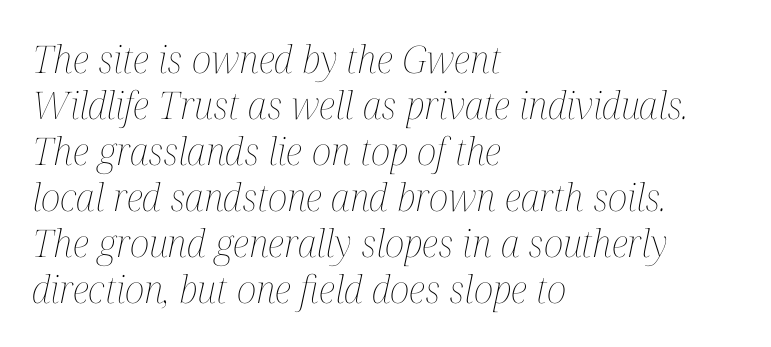
Q: Is the text bold? A: No.
Q: Is the text italic (slanted)? A: Yes, it leans right by about 12 degrees.
Q: Is the text underlined? A: No.
Q: How is the paragraph aligned? A: Left-aligned.
Q: Is the spacing between letters normal or unusually wide? A: Normal.
Q: Width (condensed, normal, or wide)? A: Condensed.
Q: Stroke contrast? A: Medium.
Q: x-height? A: Medium.
Q: Monospaced? A: No.
